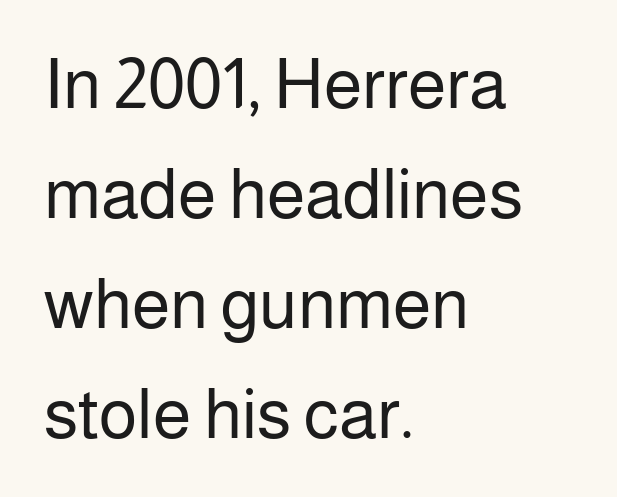
Q: Is the text bold? A: No.
Q: Is the text italic (slanted)? A: No, it is upright.
Q: Is the typeface a serif or a sans-serif typeface? A: Sans-serif.
Q: Is the text underlined? A: No.
Q: How is the paragraph aligned? A: Left-aligned.
Q: Is the spacing between letters normal or unusually wide? A: Normal.
Q: Is the spacing between lines tight, normal or loose? A: Normal.
Q: Width (condensed, normal, or wide)? A: Normal.
Q: Stroke contrast? A: Low.
Q: x-height? A: Medium.
Q: Monospaced? A: No.
